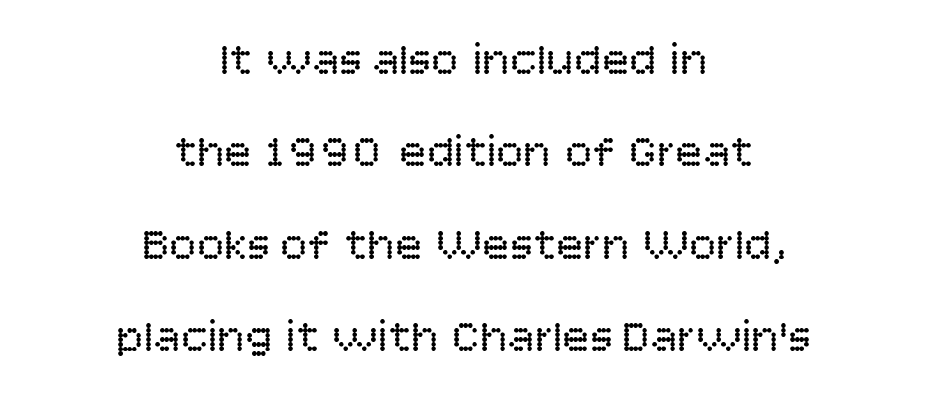
The image shows 46 px regular-weight sans-serif type, upright; set centered, loose line spacing (2.01x), normal letter spacing, not underlined; low stroke contrast and a large x-height.
